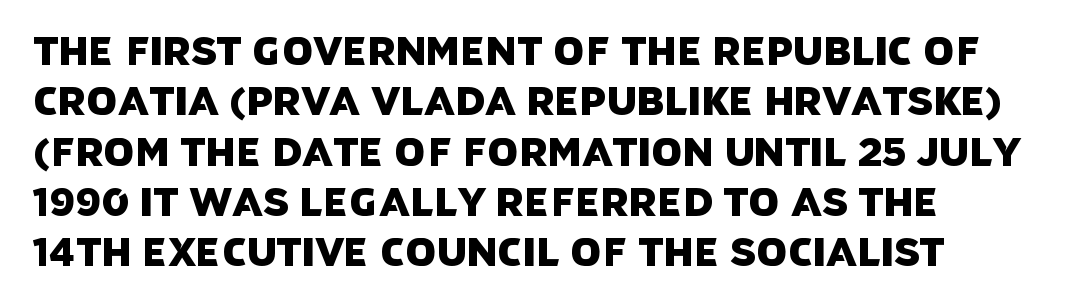
Q: Is the typeface a serif or a sans-serif typeface? A: Sans-serif.
Q: Is the text underlined? A: No.
Q: How is the paragraph aligned? A: Left-aligned.
Q: Is the spacing between letters normal or unusually wide? A: Normal.
Q: Is the spacing between lines tight, normal or loose? A: Normal.
Q: Width (condensed, normal, or wide)? A: Normal.
Q: Stroke contrast? A: Low.
Q: x-height? A: Large.
Q: Monospaced? A: No.
